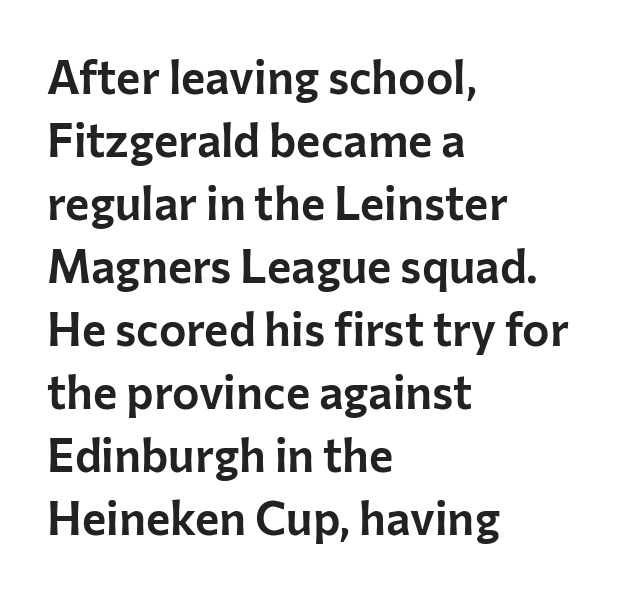
The image shows 46 px sans-serif type, upright; set left-aligned, normal line spacing (1.37x), normal letter spacing, not underlined; low stroke contrast and a medium x-height.
